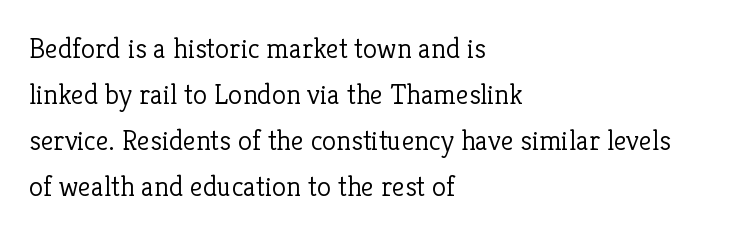
The image shows 29 px light serif type, upright; set left-aligned, normal line spacing (1.59x), normal letter spacing, not underlined; low stroke contrast and a medium x-height.
